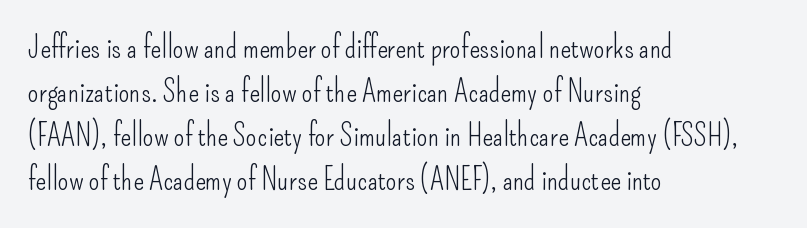
The image shows 31 px light, condensed sans-serif type, upright; set left-aligned, normal line spacing (1.42x), normal letter spacing, not underlined; low stroke contrast and a small x-height.
